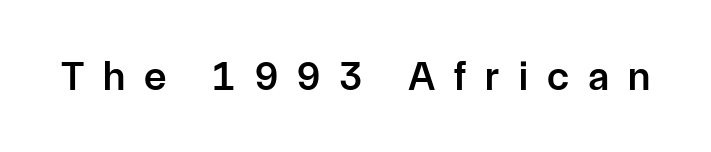
{"serif": "no", "italic": "no", "bold": "semi", "weight": "semibold", "width": "normal", "stroke_contrast": "low", "x_height": "medium", "monospaced": "no", "underline": "no", "letter_spacing": "wide", "letter_spacing_em": 0.47, "glyph_px": 41}
